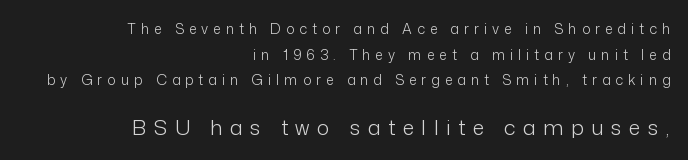
Caption: expanded tracking, letters set apart. The lettering stays uniformly vertical, giving the passage a roman look. Stems and bowls with no extra thickness — not bold. The passage is arranged like a letterhead date or caption credit — flush right.
